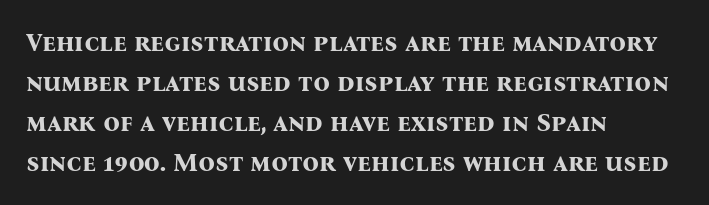
The image shows 26 px bold type, upright; set left-aligned, normal line spacing (1.54x), normal letter spacing, not underlined.
